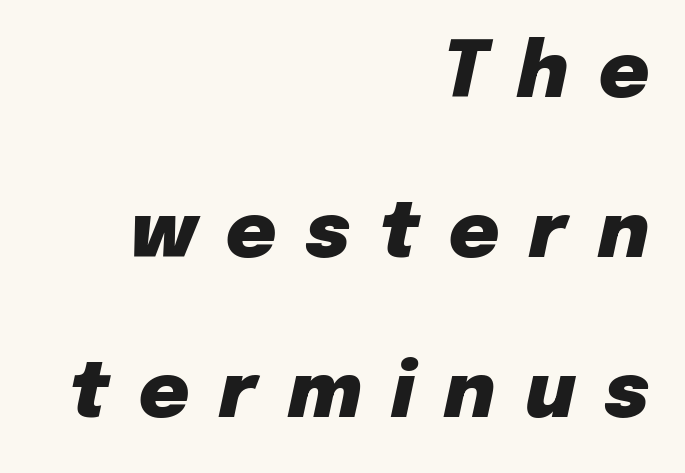
Q: Is the text bold? A: Yes.
Q: Is the text italic (slanted)? A: Yes, it leans right by about 12 degrees.
Q: Is the text underlined? A: No.
Q: How is the paragraph aligned? A: Right-aligned.
Q: Is the spacing between letters normal or unusually wide? A: Unusually wide.
Q: Is the spacing between lines tight, normal or loose? A: Loose.
Q: Width (condensed, normal, or wide)? A: Normal.
Q: Stroke contrast? A: Low.
Q: x-height? A: Medium.
Q: Monospaced? A: No.
